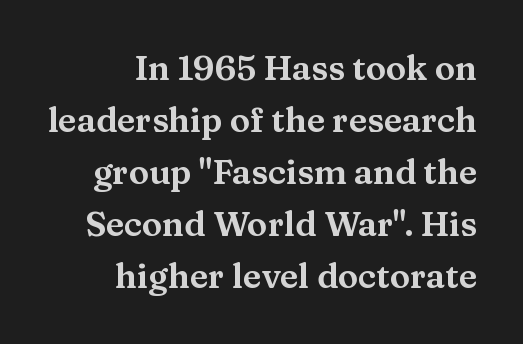
Rule under the text: the space is simply empty. Each word holds together tightly as a unit, with standard inter-letter gaps. Here the designer chose a conventional face with non-uniform glyph widths. Regarding serifs, this sample has them. Interline gaps are of average width in this sample. Posture: upright roman.
